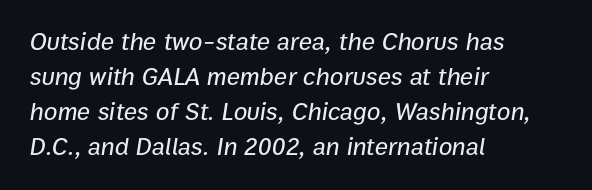
{"italic": "yes", "lean": "right", "slant_degrees": 9, "underline": "no", "align": "left", "line_spacing": "normal", "line_spacing_ratio": 1.4, "letter_spacing": "normal", "letter_spacing_em": 0.0, "glyph_px": 25}
